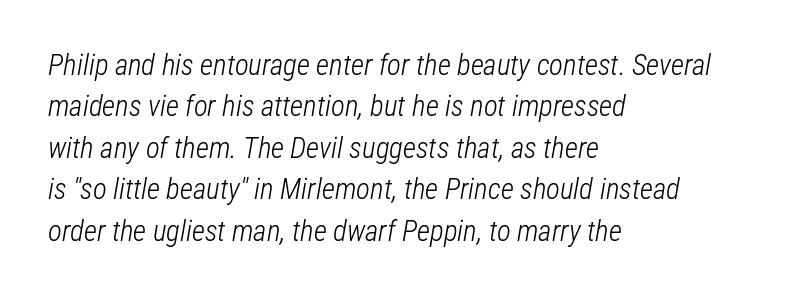
{"italic": "yes", "lean": "right", "slant_degrees": 12, "bold": "no", "weight": "light", "width": "condensed", "stroke_contrast": "low", "x_height": "medium", "monospaced": "no", "underline": "no", "align": "left", "line_spacing": "normal", "line_spacing_ratio": 1.43, "letter_spacing": "normal", "letter_spacing_em": 0.0, "glyph_px": 29}
